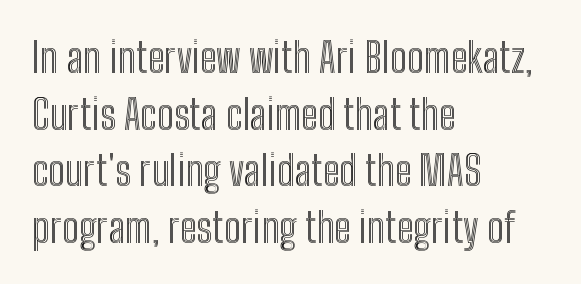
Q: Is the text italic (slanted)? A: No, it is upright.
Q: Is the text underlined? A: No.
Q: How is the paragraph aligned? A: Left-aligned.
Q: Is the spacing between letters normal or unusually wide? A: Normal.
Q: Is the spacing between lines tight, normal or loose? A: Normal.
Q: Width (condensed, normal, or wide)? A: Condensed.
Q: x-height? A: Medium.
Q: Monospaced? A: No.
